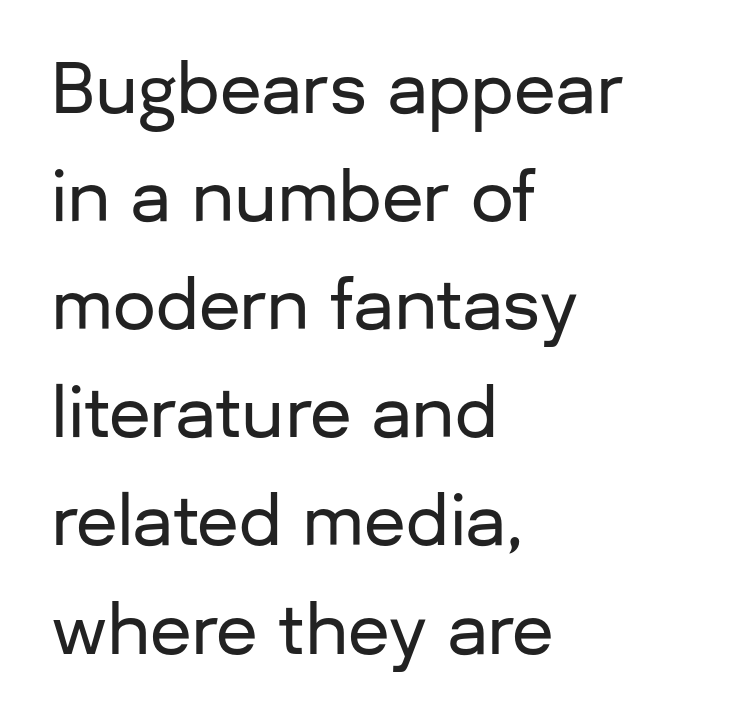
Q: Is the text italic (slanted)? A: No, it is upright.
Q: Is the typeface a serif or a sans-serif typeface? A: Sans-serif.
Q: Is the text underlined? A: No.
Q: How is the paragraph aligned? A: Left-aligned.
Q: Is the spacing between letters normal or unusually wide? A: Normal.
Q: Is the spacing between lines tight, normal or loose? A: Normal.
Q: Width (condensed, normal, or wide)? A: Normal.
Q: Stroke contrast? A: Low.
Q: x-height? A: Medium.
Q: Monospaced? A: No.
